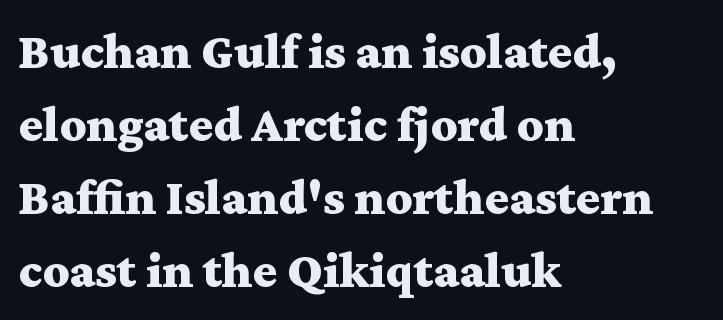
The face used here is seriffed, in the tradition of book romans. The axis of the letterforms is exactly vertical. The passage shown is not underscored anywhere. Whoever set this chose a conventional vertical rhythm.
